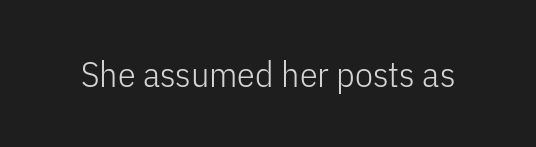
Letters have the restrained weight of plain body copy at most. Type without underlining. Do the letters lean? They stand straight. These lines are rendered in a variable-pitch font. Between one letter and the next there's only the usual sliver of space. Each letter's strokes conclude bluntly, with no projecting serifs.
